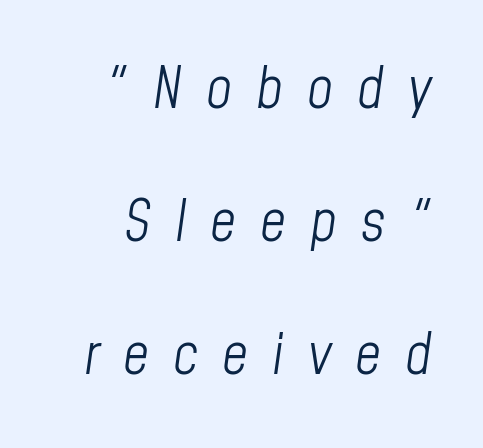
The image shows 57 px light, condensed type, italic (leaning right); set loose line spacing (2.33x), unusually wide letter spacing (+0.42 em), not underlined; low stroke contrast and a medium x-height.
